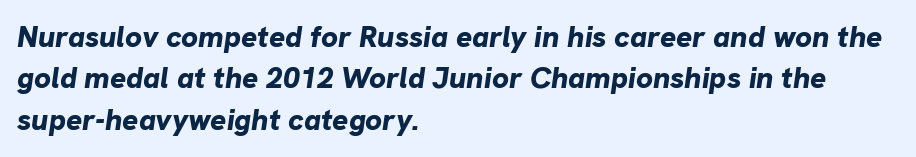
The image shows 30 px bold type, italic (leaning right); set left-aligned, normal line spacing (1.38x), normal letter spacing, not underlined; low stroke contrast and a medium x-height.
